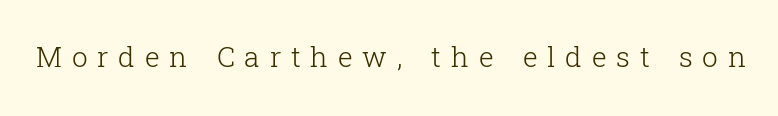
The image shows 28 px light serif type, upright; set unusually wide letter spacing (+0.35 em), not underlined; low stroke contrast and a medium x-height.
